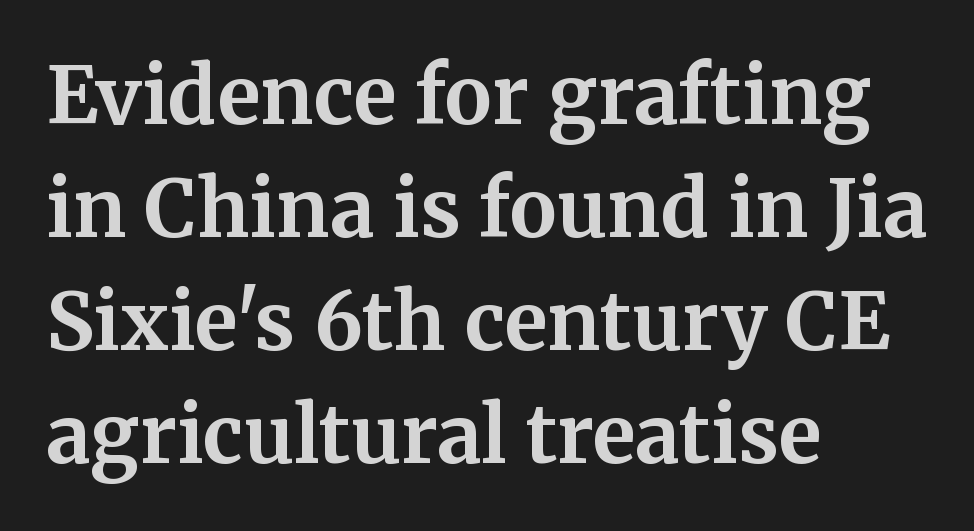
Default kerning and tracking; the words read as compact shapes. Regarding leading, the lines here are spaced in the standard way. Look at the bottom of the vertical strokes: they flare into serifs here. Each letter keeps its own natural width here, so spacing adapts to shape. Look at the stroke-to-counter ratio: heavy, a bold. The lines are quadded left.
